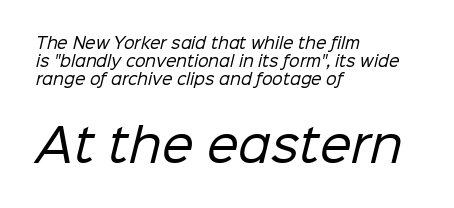
The passage shown begins with its smaller block and ends with its larger one. Think of a printed novel: that variable character pitch is what you see here. Stem width sits at or under what a default text font uses. Typographically, this falls in the sans-serif category. Alignment: flush left. Glyph-to-glyph distance matches everyday printed text.
